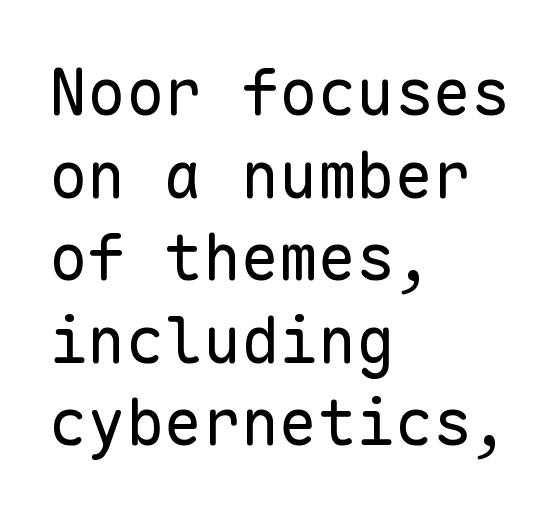
{"serif": "no", "italic": "no", "bold": "no", "weight": "regular", "width": "normal", "stroke_contrast": "low", "x_height": "medium", "monospaced": "yes", "underline": "no", "align": "left", "line_spacing": "normal", "line_spacing_ratio": 1.29, "letter_spacing": "normal", "letter_spacing_em": 0.0, "glyph_px": 64}
